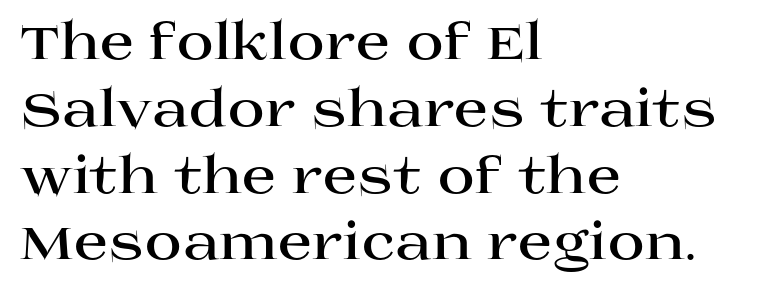
The lines are quadded left. Heft: maximum for text — a bold. The typeface chosen for these lines features serifs. This sample keeps an unexceptional amount of space between lines.
